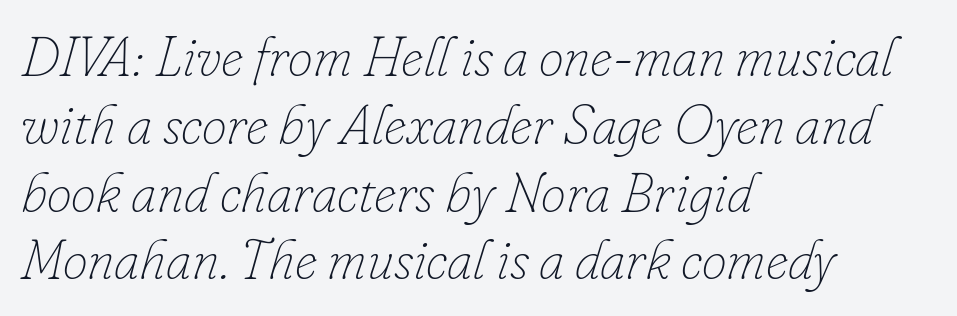
Between one letter and the next there's only the usual sliver of space. Italic? Definitely — the glyphs are oblique. Note the varied advance widths — an 'i' is clearly narrower than an 'm'. Glance below the letters and you will spot only blank space. A classic flush-left, rag-right setting is used for this passage. Weight: not bold — regular or lighter.
